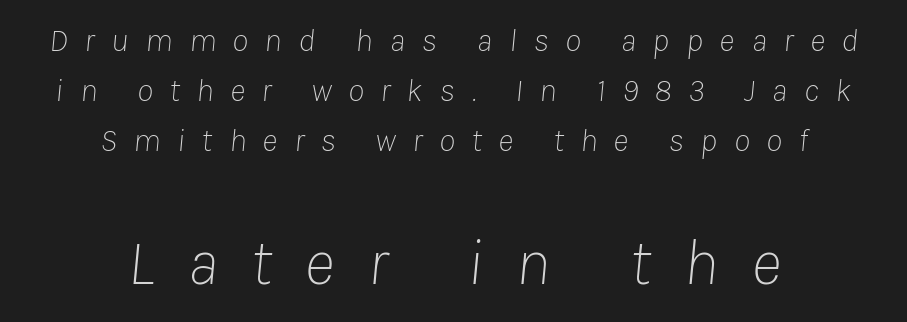
Q: Is the text bold? A: No.
Q: Is the text italic (slanted)? A: Yes, it leans right by about 8 degrees.
Q: Is the text underlined? A: No.
Q: How is the paragraph aligned? A: Centered.
Q: Is the spacing between letters normal or unusually wide? A: Unusually wide.
Q: Is the spacing between lines tight, normal or loose? A: Normal.
Q: Which block of text is set in a larger size, the first (top) or the second (bottom)? A: The second (bottom) one.
Q: Width (condensed, normal, or wide)? A: Normal.
Q: Stroke contrast? A: Low.
Q: x-height? A: Medium.
Q: Monospaced? A: No.
